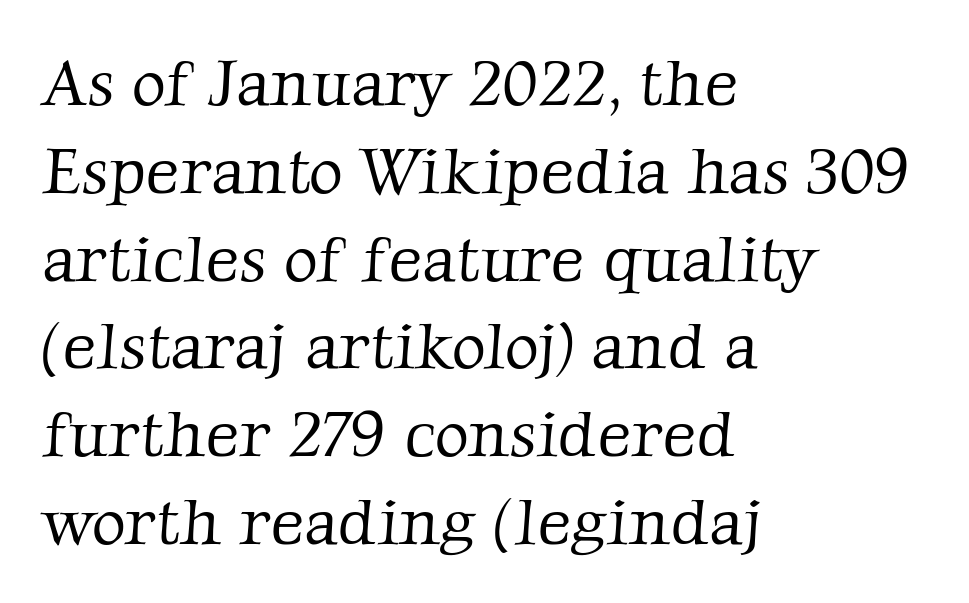
Q: Is the text bold? A: No.
Q: Is the typeface a serif or a sans-serif typeface? A: Serif.
Q: Is the text underlined? A: No.
Q: How is the paragraph aligned? A: Left-aligned.
Q: Is the spacing between letters normal or unusually wide? A: Normal.
Q: Is the spacing between lines tight, normal or loose? A: Normal.
Q: Width (condensed, normal, or wide)? A: Normal.
Q: Stroke contrast? A: Low.
Q: x-height? A: Medium.
Q: Monospaced? A: No.
